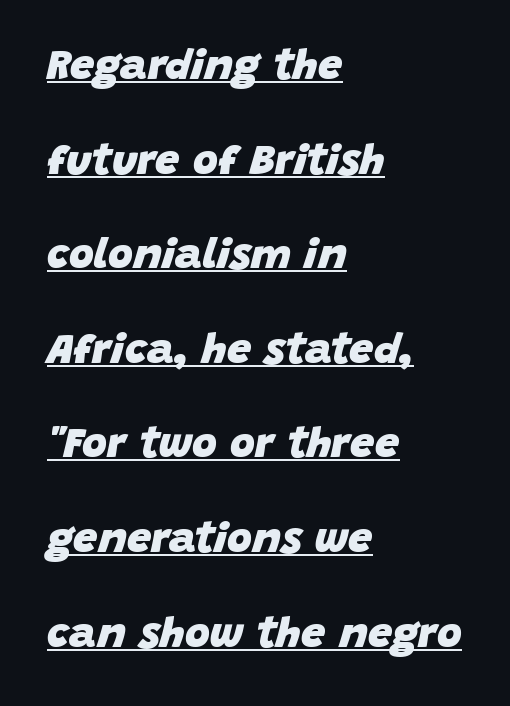
The image shows 43 px heavy type, italic (leaning right); set left-aligned, loose line spacing (2.2x), normal letter spacing, underlined; low stroke contrast and a large x-height.
